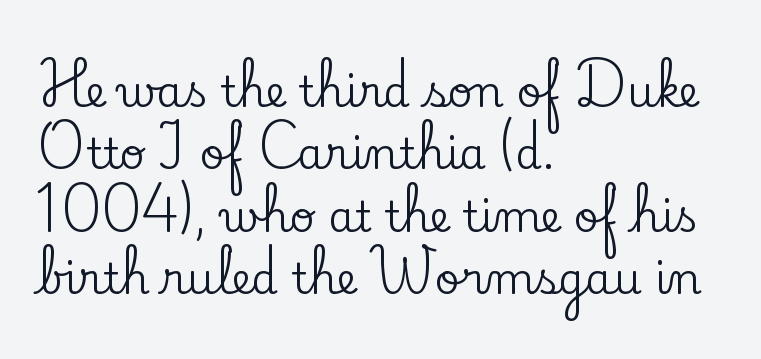
Q: Is the text italic (slanted)? A: No, it is upright.
Q: Is the typeface a serif or a sans-serif typeface? A: Serif.
Q: Is the text underlined? A: No.
Q: How is the paragraph aligned? A: Left-aligned.
Q: Is the spacing between letters normal or unusually wide? A: Normal.
Q: Is the spacing between lines tight, normal or loose? A: Normal.
Q: Width (condensed, normal, or wide)? A: Normal.
Q: Stroke contrast? A: Low.
Q: x-height? A: Small.
Q: Monospaced? A: No.
